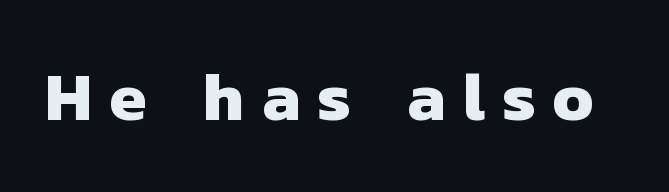
{"serif": "no", "bold": "yes", "weight": "heavy", "width": "normal", "stroke_contrast": "low", "x_height": "medium", "monospaced": "no", "underline": "no", "letter_spacing": "wide", "letter_spacing_em": 0.25, "glyph_px": 68}
